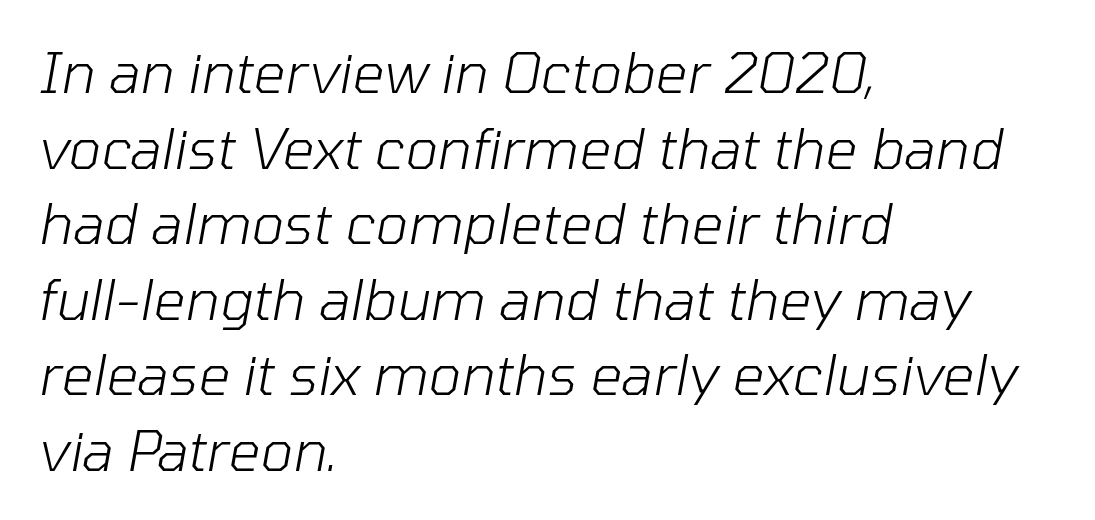
{"italic": "yes", "lean": "right", "slant_degrees": 10, "bold": "no", "weight": "light", "width": "normal", "stroke_contrast": "low", "x_height": "medium", "monospaced": "no", "underline": "no", "align": "left", "line_spacing": "normal", "line_spacing_ratio": 1.35, "letter_spacing": "normal", "letter_spacing_em": 0.0, "glyph_px": 56}
